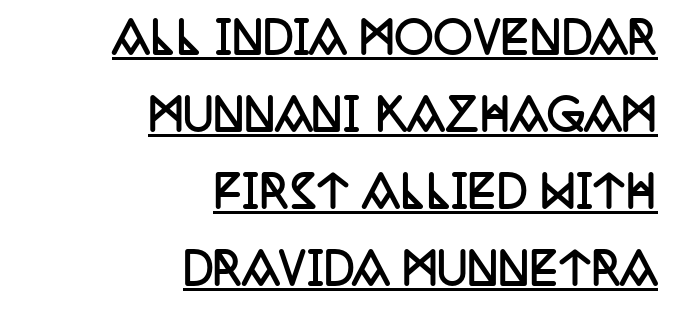
The image shows 43 px semibold, condensed serif type, upright; set right-aligned, line spacing 1.79x, normal letter spacing, underlined; low stroke contrast and a large x-height.
